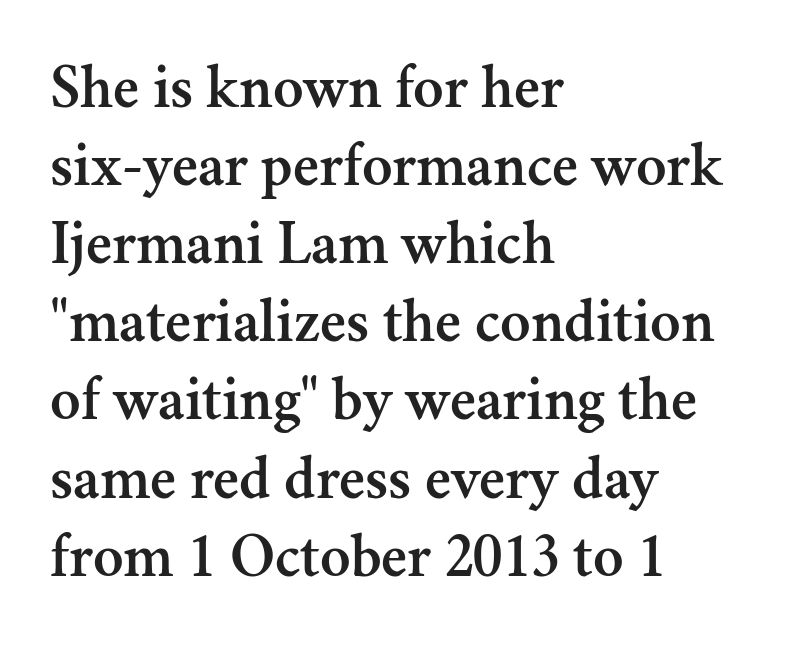
Does extra space separate the letters? No, they use regular spacing. Check where the strokes stop: tiny serifs finish them off. The axis of the letterforms is exactly vertical. These lines are rendered in a variable-pitch font. In CSS terms this would be text-align: left.
